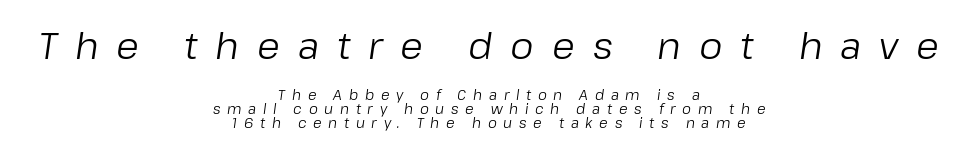
Q: Is the text bold? A: No.
Q: Is the text italic (slanted)? A: Yes, it leans right by about 8 degrees.
Q: Is the text underlined? A: No.
Q: How is the paragraph aligned? A: Centered.
Q: Is the spacing between letters normal or unusually wide? A: Unusually wide.
Q: Is the spacing between lines tight, normal or loose? A: Tight.
Q: Which block of text is set in a larger size, the first (top) or the second (bottom)? A: The first (top) one.
Q: Width (condensed, normal, or wide)? A: Normal.
Q: Stroke contrast? A: Low.
Q: x-height? A: Medium.
Q: Monospaced? A: No.
